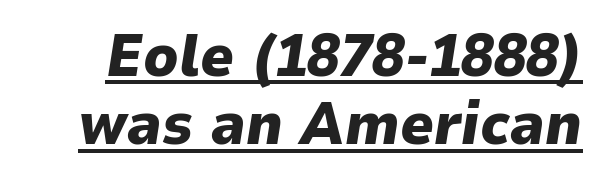
Q: Is the text bold? A: Yes.
Q: Is the text italic (slanted)? A: Yes, it leans right by about 9 degrees.
Q: Is the text underlined? A: Yes.
Q: Is the spacing between letters normal or unusually wide? A: Normal.
Q: Width (condensed, normal, or wide)? A: Normal.
Q: Stroke contrast? A: Low.
Q: x-height? A: Medium.
Q: Monospaced? A: No.
